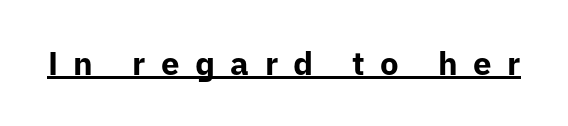
The passage shown is typed in a proportional face where columns would drift. There is plenty of visible air inserted between adjacent glyphs. Note: no serifs on the glyphs. Notice how thick the strokes are: this is what a full bold looks like.
